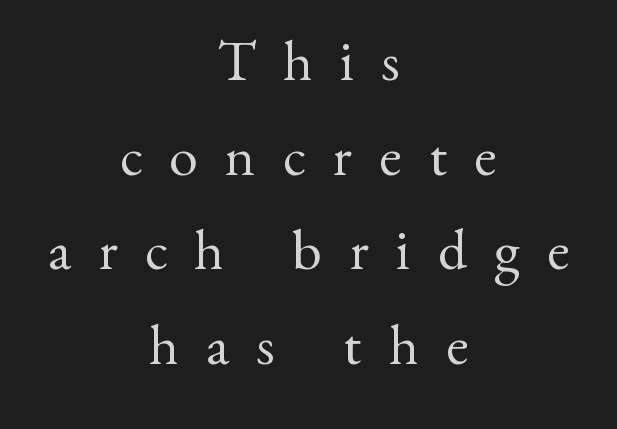
Q: Is the text bold? A: No.
Q: Is the text italic (slanted)? A: No, it is upright.
Q: Is the typeface a serif or a sans-serif typeface? A: Serif.
Q: Is the text underlined? A: No.
Q: How is the paragraph aligned? A: Centered.
Q: Is the spacing between letters normal or unusually wide? A: Unusually wide.
Q: Is the spacing between lines tight, normal or loose? A: Normal.
Q: Width (condensed, normal, or wide)? A: Normal.
Q: Stroke contrast? A: Medium.
Q: x-height? A: Small.
Q: Monospaced? A: No.
